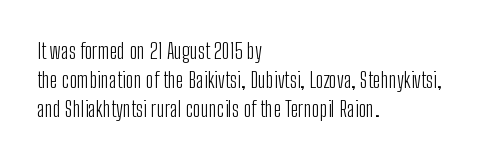
Tall strokes in this sample are plumb rather than angled. The passage shown has conventional tracking throughout. Every row of glyphs begins at an identical x-position on the left. A normal amount of white space separates one row of letters from the next. Type without underlining.
